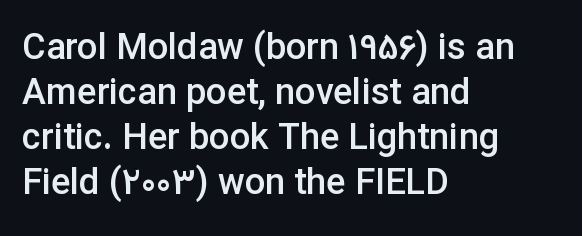
{"serif": "no", "italic": "no", "bold": "semi", "weight": "semibold", "width": "normal", "stroke_contrast": "low", "x_height": "medium", "monospaced": "no", "underline": "no", "align": "left", "line_spacing": "normal", "line_spacing_ratio": 1.25, "letter_spacing": "normal", "letter_spacing_em": 0.0, "glyph_px": 36}
